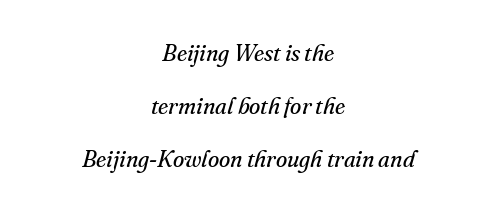
{"italic": "yes", "lean": "right", "slant_degrees": 16, "bold": "no", "underline": "no", "align": "center", "line_spacing": "loose", "line_spacing_ratio": 2.31, "letter_spacing": "normal", "letter_spacing_em": 0.0, "glyph_px": 23}
